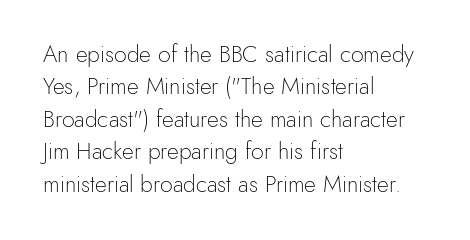
The image shows 23 px text type, upright; set left-aligned, normal line spacing (1.41x), normal letter spacing, not underlined.
